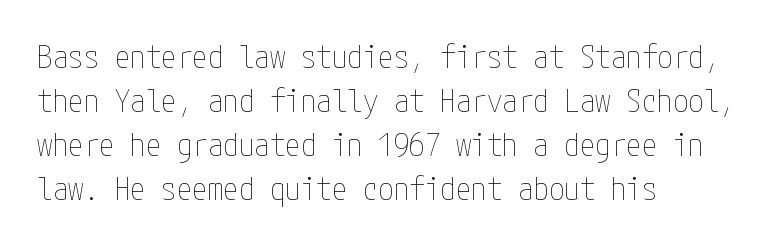
Is the type heavy? It reads as light-to-regular instead. Each line starts at the same left margin while the right side varies. Words float on clear page, feet unadorned. It's the straight-up-and-down kind of type. Whoever set this chose a conventional vertical rhythm. Default kerning and tracking; the words read as compact shapes.
